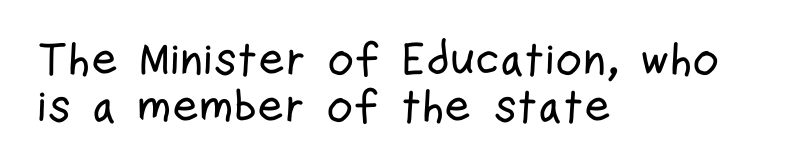
{"serif": "no", "italic": "no", "width": "condensed", "stroke_contrast": "low", "x_height": "medium", "monospaced": "no", "underline": "no", "align": "left", "line_spacing": "tight", "line_spacing_ratio": 1.02, "letter_spacing": "normal", "letter_spacing_em": 0.0, "glyph_px": 46}
